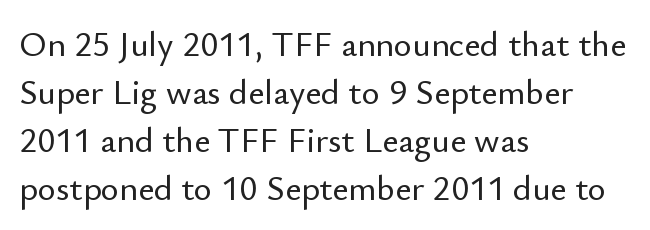
{"serif": "no", "italic": "no", "width": "normal", "stroke_contrast": "low", "x_height": "small", "monospaced": "no", "underline": "no", "align": "left", "line_spacing": "normal", "line_spacing_ratio": 1.37, "letter_spacing": "normal", "letter_spacing_em": 0.0, "glyph_px": 35}
